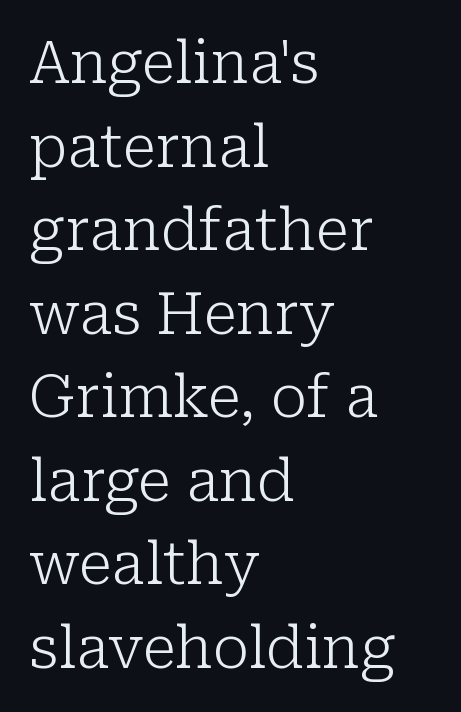
Q: Is the text bold? A: No.
Q: Is the text italic (slanted)? A: No, it is upright.
Q: Is the typeface a serif or a sans-serif typeface? A: Serif.
Q: Is the text underlined? A: No.
Q: How is the paragraph aligned? A: Left-aligned.
Q: Is the spacing between letters normal or unusually wide? A: Normal.
Q: Is the spacing between lines tight, normal or loose? A: Normal.
Q: Width (condensed, normal, or wide)? A: Normal.
Q: Stroke contrast? A: Low.
Q: x-height? A: Medium.
Q: Monospaced? A: No.
